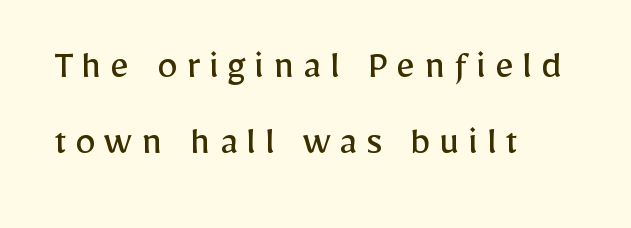
{"serif": "no", "italic": "no", "bold": "no", "weight": "regular", "width": "normal", "stroke_contrast": "low", "x_height": "medium", "monospaced": "no", "underline": "no", "align": "left", "line_spacing_ratio": 1.82, "letter_spacing": "wide", "letter_spacing_em": 0.2, "glyph_px": 42}
